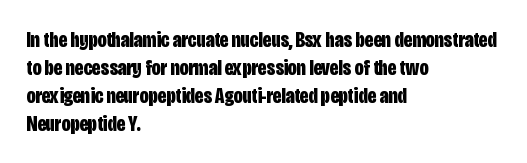
{"italic": "no", "bold": "yes", "underline": "no", "align": "left", "line_spacing": "normal", "line_spacing_ratio": 1.27, "letter_spacing": "normal", "letter_spacing_em": 0.0, "glyph_px": 22}
